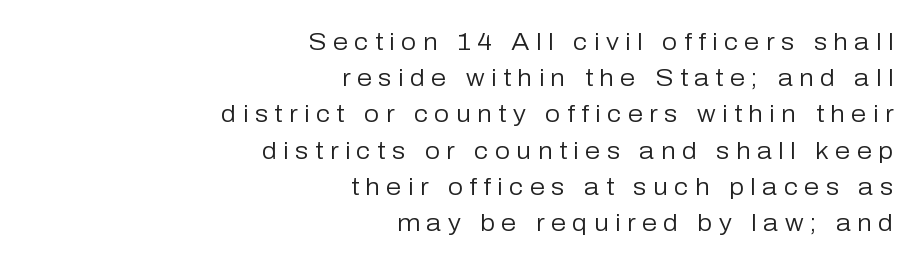
The image shows 24 px text type, upright; set right-aligned, normal line spacing (1.51x), unusually wide letter spacing (+0.27 em), not underlined.
